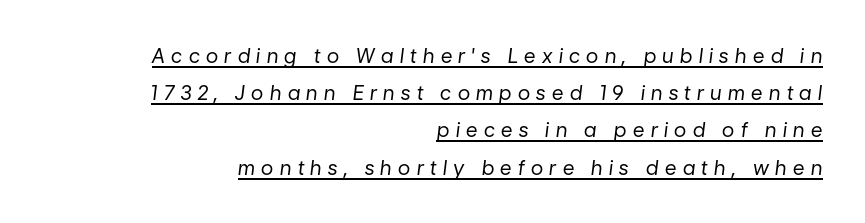
Which margin do the lines hug? The right one — the left edge is uneven. A typesetter would mark this as italic. Letters have the restrained weight of plain body copy at most. The gaps between neighbouring characters are conspicuously large.
